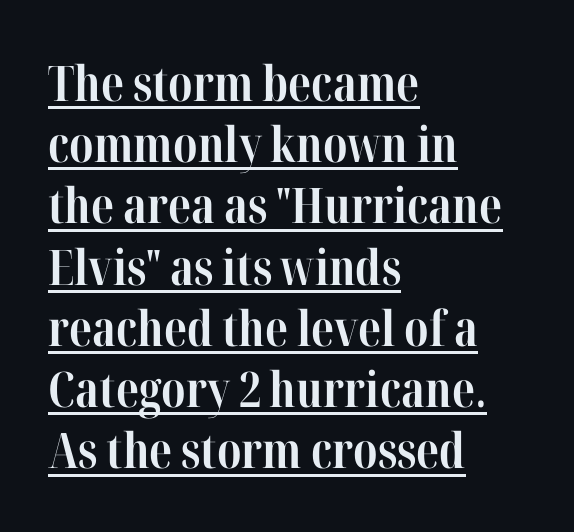
{"serif": "yes", "italic": "no", "bold": "yes", "weight": "bold", "width": "condensed", "stroke_contrast": "high", "x_height": "medium", "monospaced": "no", "underline": "yes", "align": "left", "line_spacing": "normal", "line_spacing_ratio": 1.25, "letter_spacing": "normal", "letter_spacing_em": 0.0, "glyph_px": 49}
